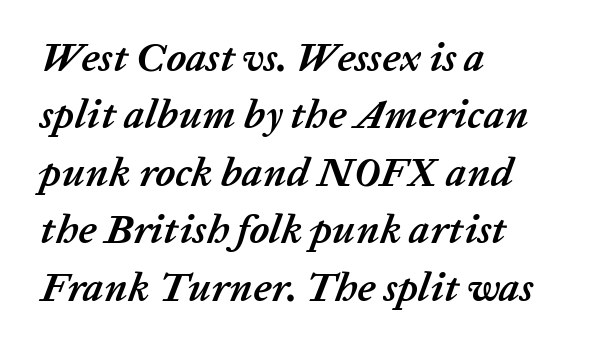
{"italic": "yes", "lean": "right", "slant_degrees": 20, "bold": "yes", "weight": "semibold", "width": "normal", "stroke_contrast": "low", "x_height": "medium", "monospaced": "no", "underline": "no", "align": "left", "line_spacing": "normal", "line_spacing_ratio": 1.4, "letter_spacing": "normal", "letter_spacing_em": 0.0, "glyph_px": 41}
